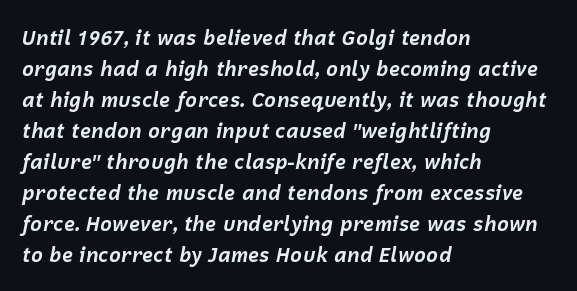
The image shows 20 px bold type, italic (leaning right); set left-aligned, normal line spacing (1.55x), normal letter spacing, not underlined.
